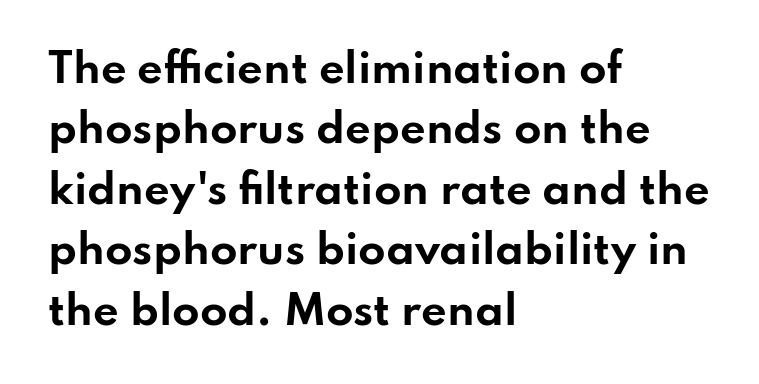
Designer's note — italics off, roman on. Observe the ordinary spacing: letters are neighbours, not strangers. Proportional: the letters do not fall into vertical columns. Reading down the block, your eye returns to a fixed left position each line. The area under the type is left untouched.
